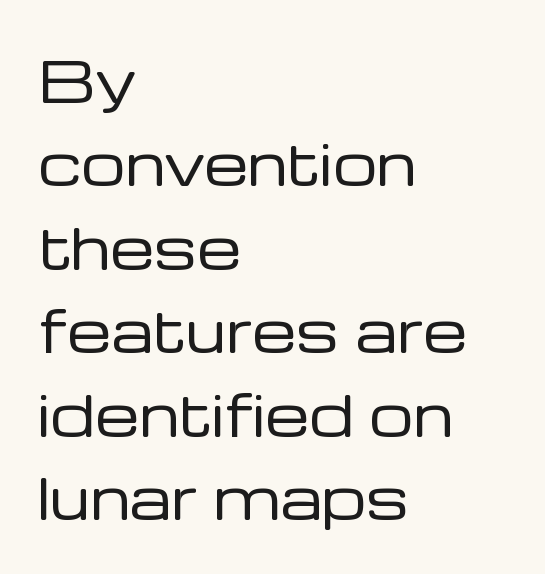
{"serif": "no", "italic": "no", "bold": "no", "weight": "regular", "width": "normal", "stroke_contrast": "low", "x_height": "medium", "monospaced": "no", "underline": "no", "align": "left", "line_spacing": "normal", "line_spacing_ratio": 1.49, "letter_spacing": "normal", "letter_spacing_em": 0.0, "glyph_px": 56}
